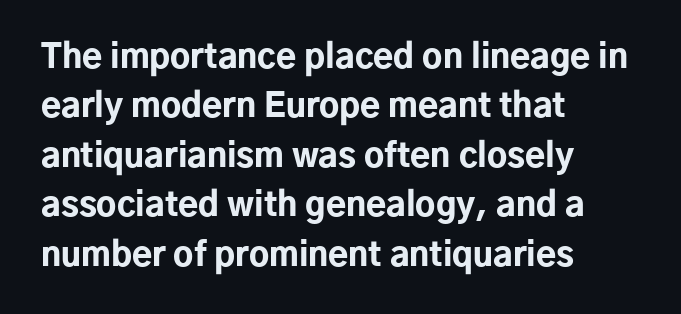
Q: Is the text bold? A: Yes.
Q: Is the text italic (slanted)? A: No, it is upright.
Q: Is the typeface a serif or a sans-serif typeface? A: Sans-serif.
Q: Is the text underlined? A: No.
Q: How is the paragraph aligned? A: Left-aligned.
Q: Is the spacing between letters normal or unusually wide? A: Normal.
Q: Is the spacing between lines tight, normal or loose? A: Normal.
Q: Width (condensed, normal, or wide)? A: Normal.
Q: Stroke contrast? A: Low.
Q: x-height? A: Medium.
Q: Monospaced? A: No.
